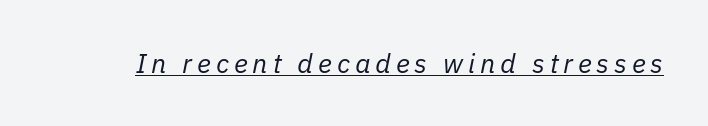
{"italic": "yes", "lean": "right", "slant_degrees": 11, "bold": "no", "underline": "yes", "glyph_px": 27}
